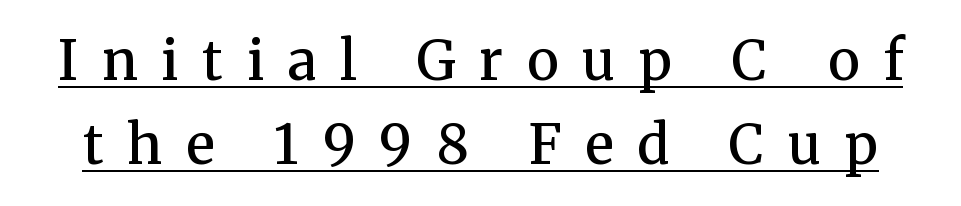
{"serif": "yes", "italic": "no", "bold": "semi", "weight": "semibold", "width": "normal", "stroke_contrast": "medium", "x_height": "medium", "monospaced": "no", "underline": "yes", "line_spacing": "normal", "line_spacing_ratio": 1.56, "letter_spacing": "wide", "letter_spacing_em": 0.44, "glyph_px": 54}
